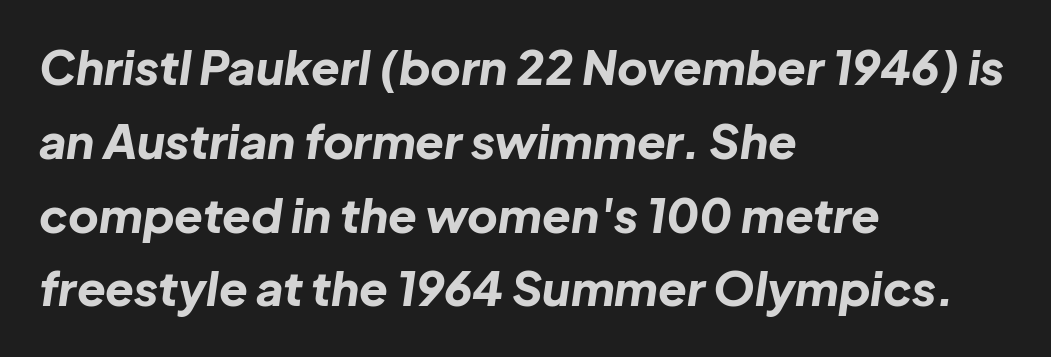
The image shows 47 px bold type, italic (leaning right); set left-aligned, normal line spacing (1.57x), normal letter spacing, not underlined; low stroke contrast and a medium x-height.
